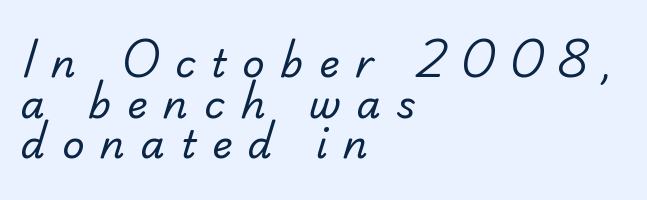
Q: Is the text bold? A: No.
Q: Is the typeface a serif or a sans-serif typeface? A: Sans-serif.
Q: Is the text underlined? A: No.
Q: How is the paragraph aligned? A: Left-aligned.
Q: Is the spacing between letters normal or unusually wide? A: Unusually wide.
Q: Is the spacing between lines tight, normal or loose? A: Tight.
Q: Width (condensed, normal, or wide)? A: Normal.
Q: Stroke contrast? A: Low.
Q: x-height? A: Small.
Q: Monospaced? A: No.
